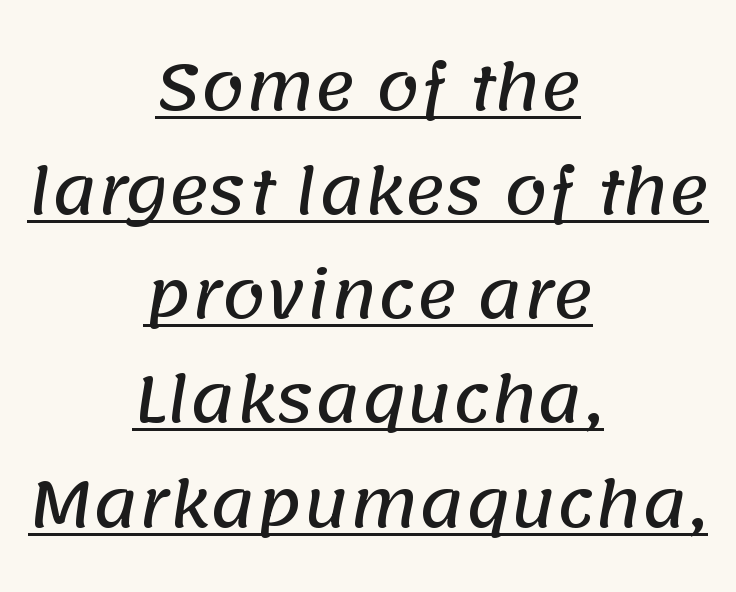
What's the leading like? Ordinary, nothing unusual. The rendering uses natural spacing where letterforms have individual widths. The setting favours the middle, as headings and verse often do. The letterforms sit shoulder to shoulder at normal distance.
